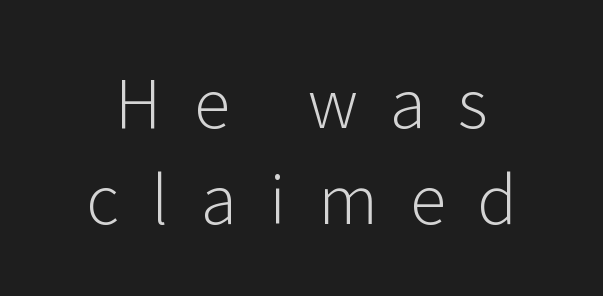
{"serif": "no", "italic": "no", "bold": "no", "weight": "light", "width": "normal", "stroke_contrast": "low", "x_height": "medium", "monospaced": "no", "underline": "no", "line_spacing": "normal", "line_spacing_ratio": 1.46, "letter_spacing": "wide", "letter_spacing_em": 0.49, "glyph_px": 66}
